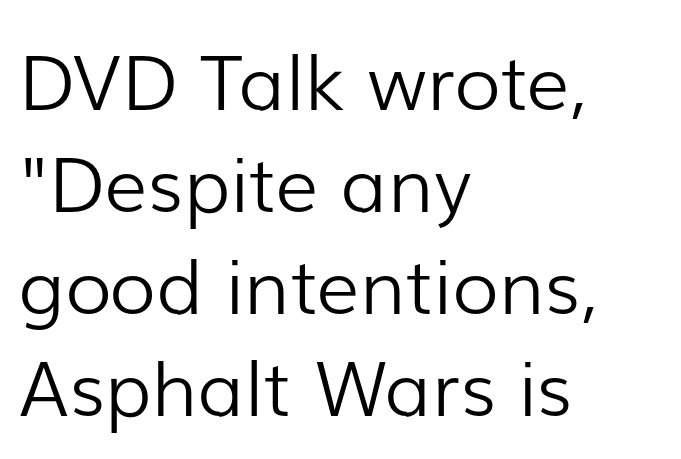
Q: Is the text bold? A: No.
Q: Is the text italic (slanted)? A: No, it is upright.
Q: Is the typeface a serif or a sans-serif typeface? A: Sans-serif.
Q: Is the text underlined? A: No.
Q: How is the paragraph aligned? A: Left-aligned.
Q: Is the spacing between letters normal or unusually wide? A: Normal.
Q: Is the spacing between lines tight, normal or loose? A: Normal.
Q: Width (condensed, normal, or wide)? A: Normal.
Q: Stroke contrast? A: Low.
Q: x-height? A: Medium.
Q: Monospaced? A: No.
